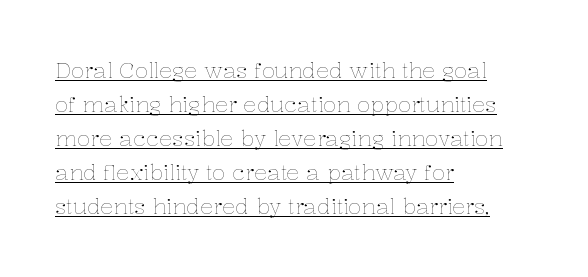
Q: Is the text bold? A: No.
Q: Is the text italic (slanted)? A: No, it is upright.
Q: Is the text underlined? A: Yes.
Q: How is the paragraph aligned? A: Left-aligned.
Q: Is the spacing between letters normal or unusually wide? A: Normal.
Q: Is the spacing between lines tight, normal or loose? A: Normal.
